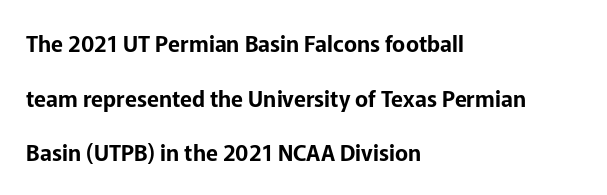
This is the regular roman posture of the typeface. Only glyphs here, with clear space below each row. This sample uses plain, unmodified letter spacing. A student would call this left alignment; a typographer would say flush left, rag right. Leading: increased.
